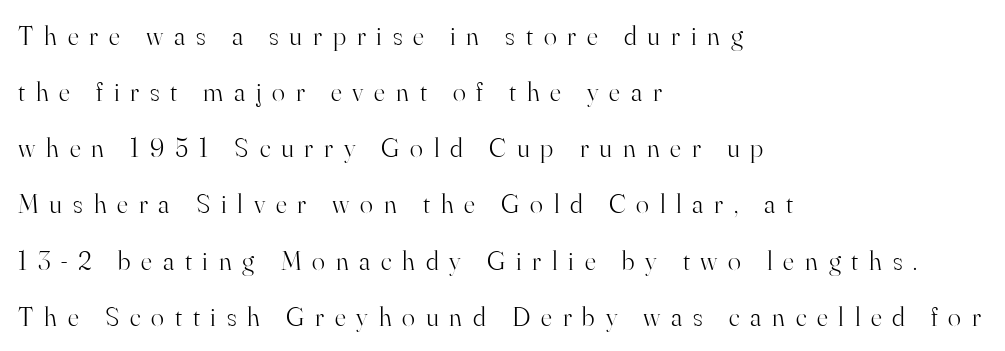
There is plenty of visible air inserted between adjacent glyphs. Visually the block forms a straight wall on the left and a jagged coastline on the right. Nope, not italic — everything's standing straight. The specimen omits any rule beneath the text block's lines. Reading down the column, the eye jumps a long way to each next line.
